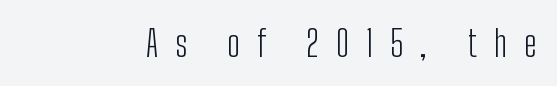
Type without underlining. Observe the wide spacing: letters keep a clear distance from each other. You could not count columns in this text — the font is proportionally spaced. Italic? Not at all — the glyphs are vertical. Letters have the restrained weight of plain body copy at most. The passage shown is typeset with a sans-serif family.
